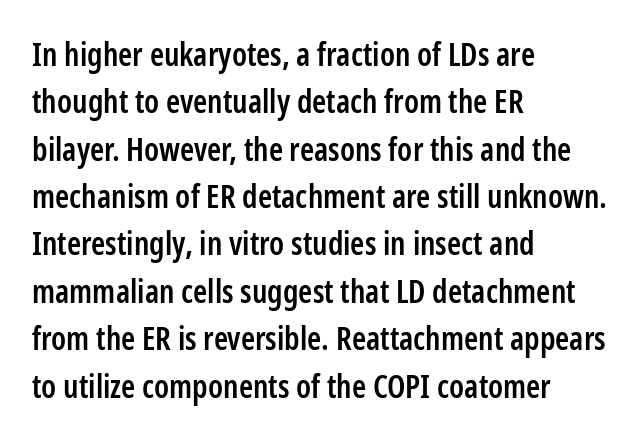
Plain, unruled lines of type. Its strokes are somewhat broadened, the hallmark of semibold type. The designer went with a sans here, leaving each stem footless. Glyph-to-glyph distance matches everyday printed text.
